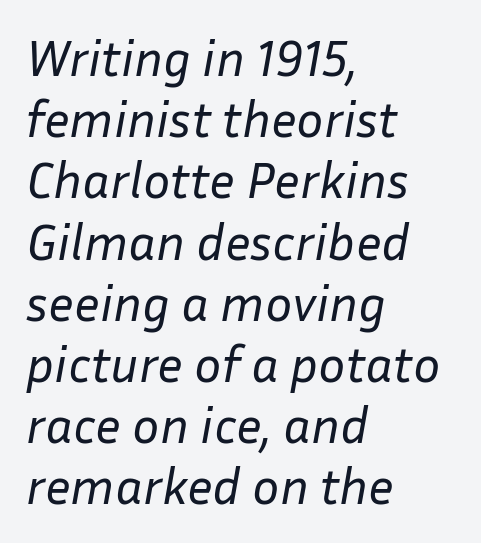
Q: Is the text bold? A: No.
Q: Is the text italic (slanted)? A: Yes, it leans right by about 10 degrees.
Q: Is the text underlined? A: No.
Q: How is the paragraph aligned? A: Left-aligned.
Q: Is the spacing between letters normal or unusually wide? A: Normal.
Q: Width (condensed, normal, or wide)? A: Normal.
Q: Stroke contrast? A: Low.
Q: x-height? A: Medium.
Q: Monospaced? A: No.
